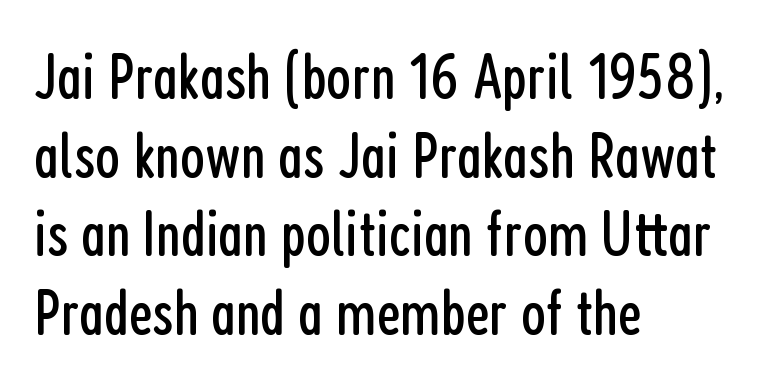
{"serif": "no", "italic": "no", "bold": "no", "weight": "regular", "width": "condensed", "stroke_contrast": "low", "x_height": "medium", "monospaced": "no", "underline": "no", "align": "left", "line_spacing_ratio": 1.21, "letter_spacing": "normal", "letter_spacing_em": 0.0, "glyph_px": 65}
